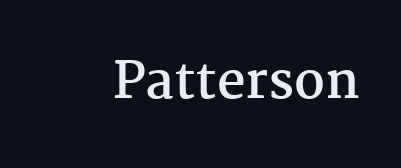
On the weight axis this lands at bold, roughly 700. Character widths vary here, with narrow letters taking less room than wide ones. Are there feet on the stems? There are — it's a serif. Look at the tracking — it's just the regular setting, nothing added. Do the letters lean? They stand straight.
